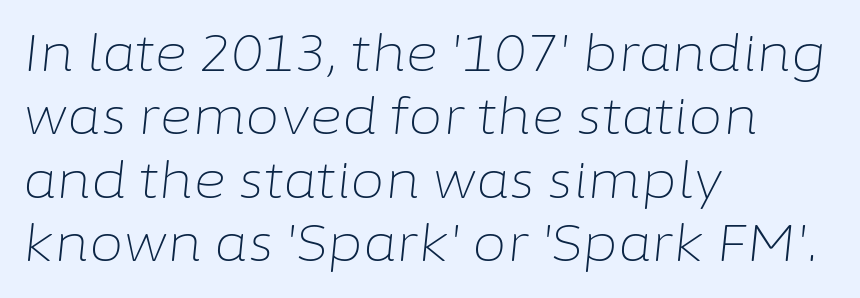
Q: Is the text bold? A: No.
Q: Is the text italic (slanted)? A: Yes, it leans right by about 6 degrees.
Q: Is the text underlined? A: No.
Q: How is the paragraph aligned? A: Left-aligned.
Q: Is the spacing between letters normal or unusually wide? A: Normal.
Q: Is the spacing between lines tight, normal or loose? A: Normal.
Q: Width (condensed, normal, or wide)? A: Normal.
Q: Stroke contrast? A: Low.
Q: x-height? A: Medium.
Q: Monospaced? A: No.
